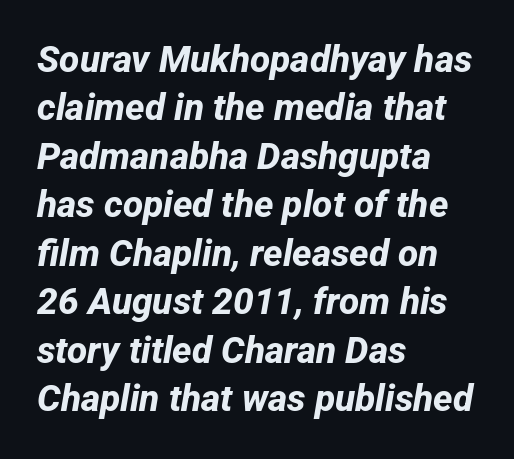
{"serif": "no", "bold": "yes", "weight": "bold", "width": "normal", "stroke_contrast": "low", "x_height": "medium", "monospaced": "no", "underline": "no", "align": "left", "line_spacing": "normal", "line_spacing_ratio": 1.31, "letter_spacing": "normal", "letter_spacing_em": 0.0, "glyph_px": 37}
